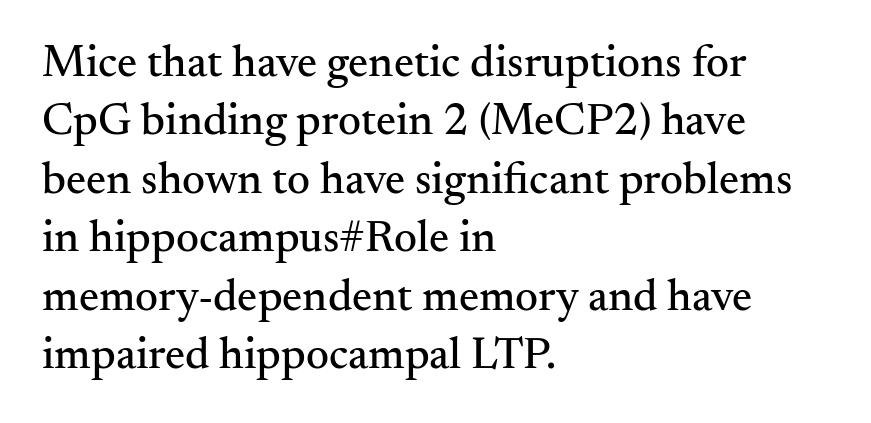
The lines sit at an ordinary, default distance from one another. This sample has the flowing, uneven cadence of proportional lettering. A typesetter would label this face a serif. The passage shown is not underscored anywhere.
